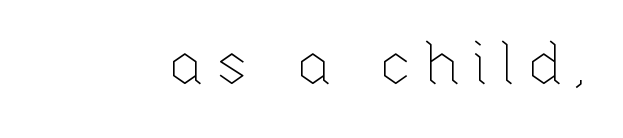
The image shows 61 px thin type, upright; set not underlined; low stroke contrast and a medium x-height.
